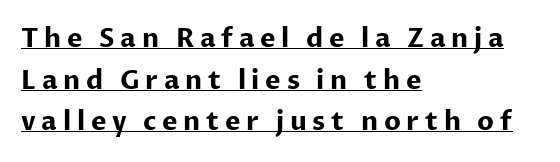
The image shows 26 px bold type, upright; set left-aligned, normal line spacing (1.6x), unusually wide letter spacing (+0.22 em), underlined.
